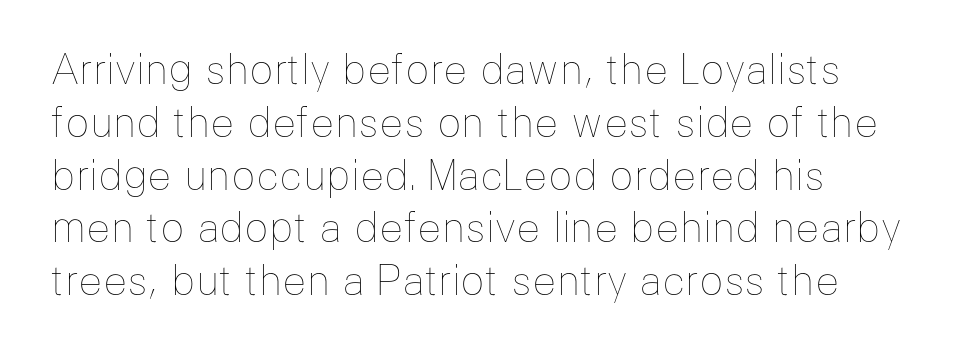
The zone under the glyphs is completely vacant. Each word holds together tightly as a unit, with standard inter-letter gaps. A typesetter would call this proportional, since set widths differ per character. This sample keeps an unexceptional amount of space between lines. Does the lettering tilt? It doesn't — this is upright.
